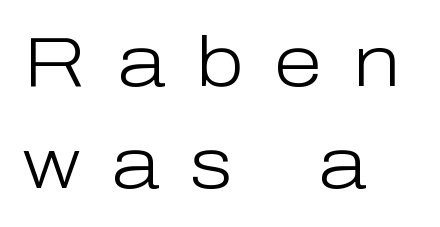
Here the designer chose a conventional face with non-uniform glyph widths. This rendering uses left alignment, leaving the right contour irregular. The typeface has the unassuming heft of standard copy or less. The lines sit at an ordinary, default distance from one another.
